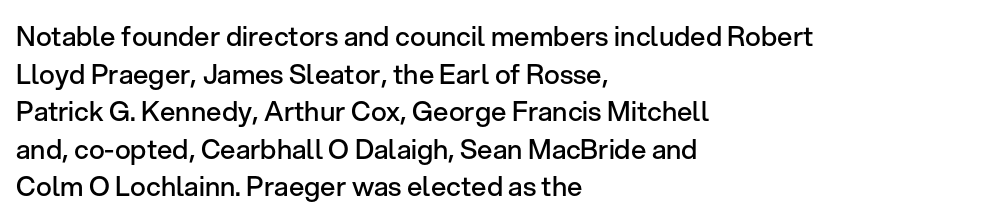
Q: Is the text bold? A: Semi-bold.
Q: Is the text italic (slanted)? A: No, it is upright.
Q: Is the text underlined? A: No.
Q: How is the paragraph aligned? A: Left-aligned.
Q: Is the spacing between letters normal or unusually wide? A: Normal.
Q: Is the spacing between lines tight, normal or loose? A: Normal.
